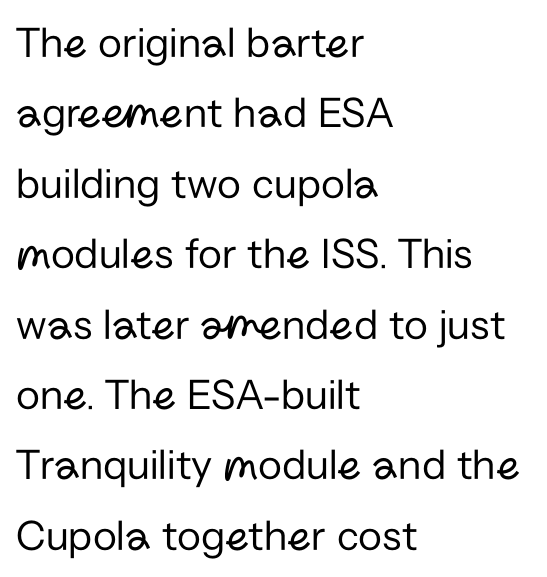
Q: Is the text bold? A: No.
Q: Is the text italic (slanted)? A: No, it is upright.
Q: Is the typeface a serif or a sans-serif typeface? A: Sans-serif.
Q: Is the text underlined? A: No.
Q: How is the paragraph aligned? A: Left-aligned.
Q: Is the spacing between letters normal or unusually wide? A: Normal.
Q: Is the spacing between lines tight, normal or loose? A: Normal.
Q: Width (condensed, normal, or wide)? A: Normal.
Q: Stroke contrast? A: Low.
Q: x-height? A: Medium.
Q: Monospaced? A: No.
